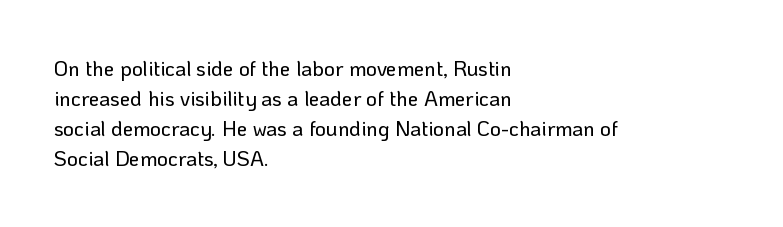
{"italic": "no", "underline": "no", "align": "left", "line_spacing": "normal", "line_spacing_ratio": 1.43, "letter_spacing": "normal", "letter_spacing_em": 0.0, "glyph_px": 21}
